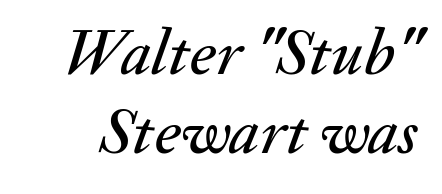
Each row of text sits above clean, open space. Yep, that's italic — everything's leaning. Note the varied advance widths — an 'i' is clearly narrower than an 'm'. Short note: letters normally spaced.
